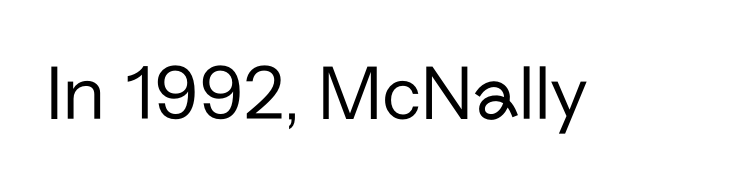
{"serif": "no", "italic": "no", "bold": "no", "weight": "regular", "width": "normal", "stroke_contrast": "low", "x_height": "medium", "monospaced": "no", "underline": "no", "letter_spacing": "normal", "letter_spacing_em": 0.0, "glyph_px": 79}
